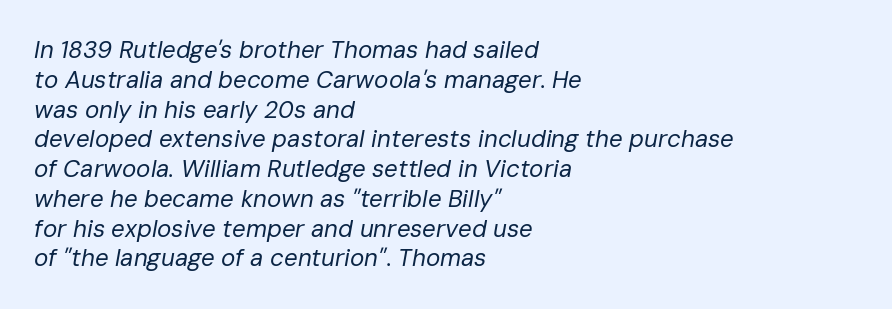
The letters are slanted; this is an italic face. Is this a heavy cut? Hardly; it is regular or lighter. Here the glyphs are tracked normally, forming tight word shapes. The paragraph shown leans on its left margin. Nobody drew a line under any word here.
